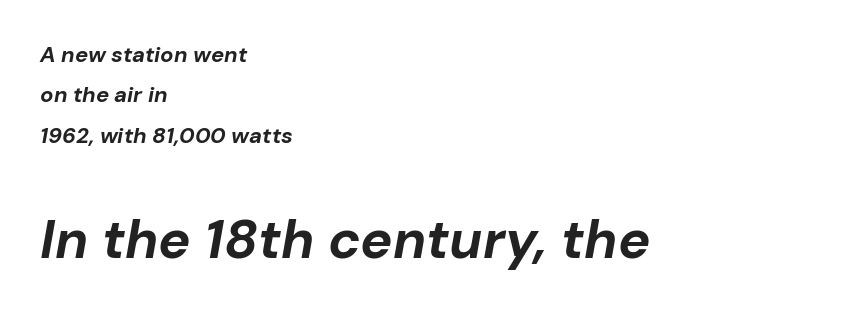
{"italic": "yes", "lean": "right", "slant_degrees": 10, "bold": "yes", "weight": "bold", "width": "normal", "stroke_contrast": "low", "x_height": "medium", "monospaced": "no", "underline": "no", "align": "left", "line_spacing_ratio": 1.83, "letter_spacing": "normal", "letter_spacing_em": 0.0, "larger_block": "second", "size_ratio": 2.45, "glyph_px": 54}
